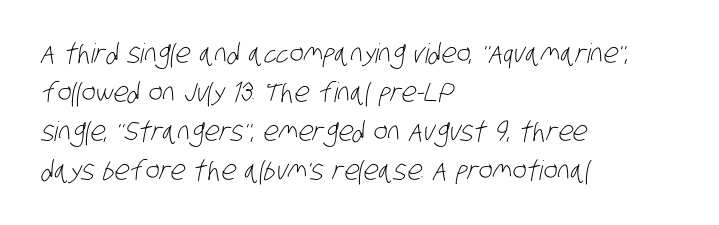
How are the letters spaced? Ordinarily, with no added tracking. Rows of type keep a routine distance in the vertical direction. No extra ink here — the face is not bold. Left-aligned paragraph, ragged on the right. The strip under each line holds only bare page.
